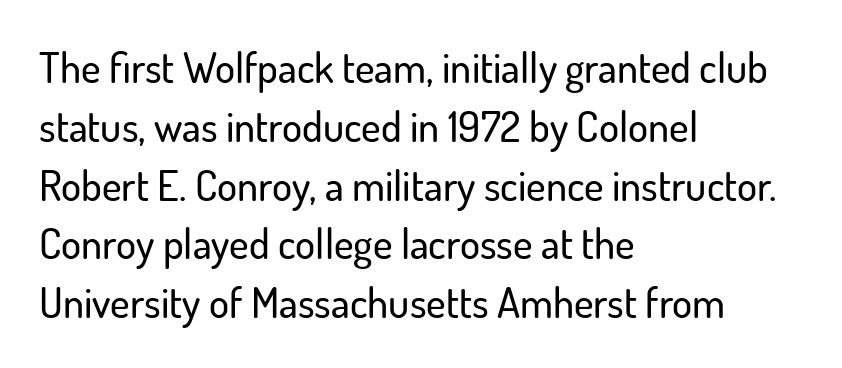
Quick note: underline off. Caption: standard tracking, unaltered. Ordinary non-slanted type is in use. A sans-serif font was chosen for this passage.
